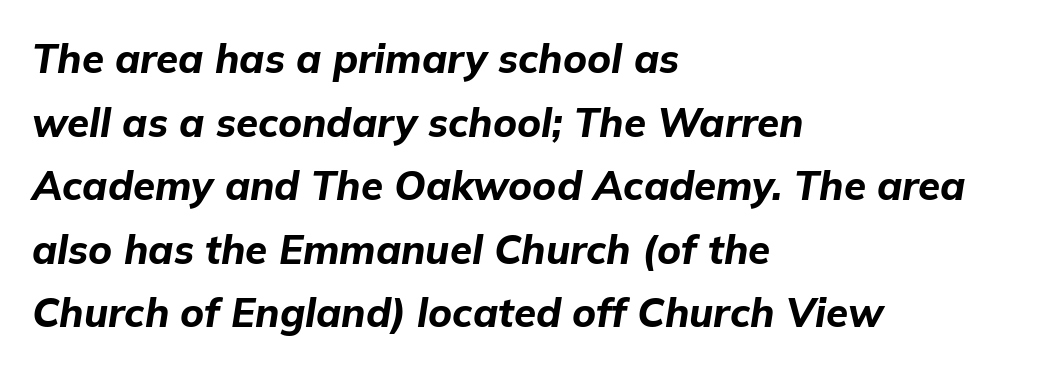
Q: Is the text bold? A: Yes.
Q: Is the text italic (slanted)? A: Yes, it leans right by about 9 degrees.
Q: Is the text underlined? A: No.
Q: How is the paragraph aligned? A: Left-aligned.
Q: Is the spacing between letters normal or unusually wide? A: Normal.
Q: Is the spacing between lines tight, normal or loose? A: Normal.
Q: Width (condensed, normal, or wide)? A: Normal.
Q: Stroke contrast? A: Low.
Q: x-height? A: Medium.
Q: Monospaced? A: No.
